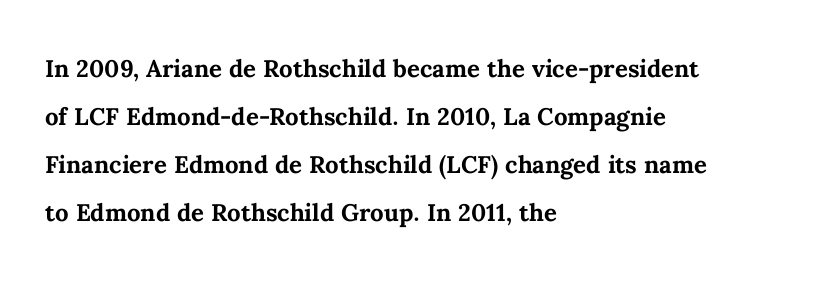
The image shows 32 px semibold type, upright; set left-aligned, normal line spacing (1.5x), normal letter spacing, not underlined; medium stroke contrast and a medium x-height.
